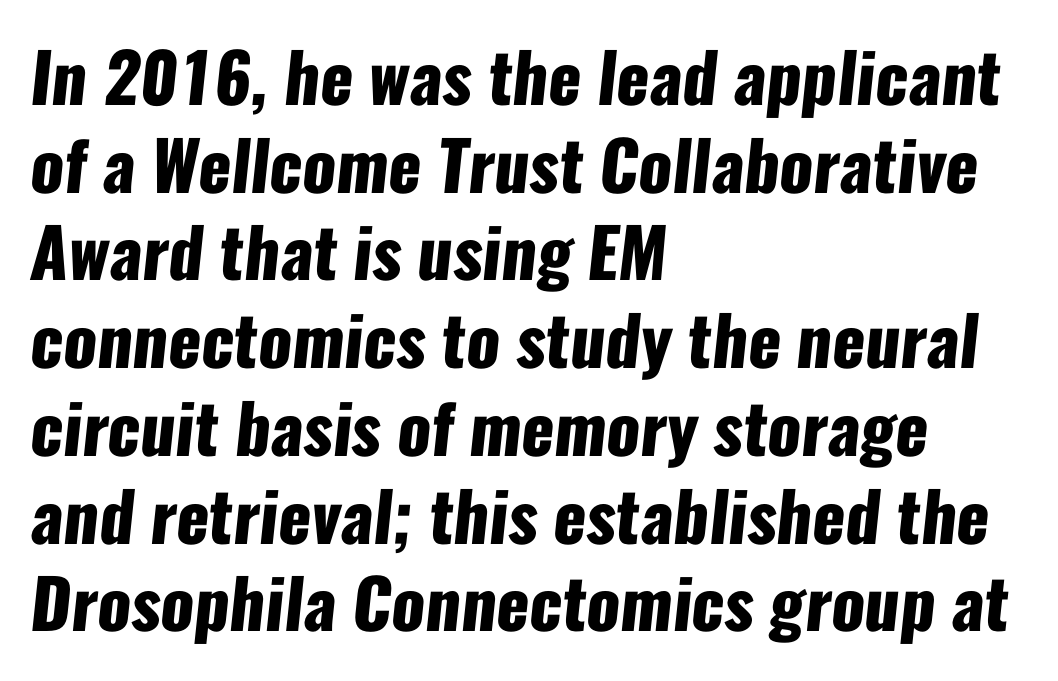
Q: Is the text bold? A: Yes.
Q: Is the typeface a serif or a sans-serif typeface? A: Sans-serif.
Q: Is the text underlined? A: No.
Q: How is the paragraph aligned? A: Left-aligned.
Q: Is the spacing between letters normal or unusually wide? A: Normal.
Q: Is the spacing between lines tight, normal or loose? A: Normal.
Q: Width (condensed, normal, or wide)? A: Condensed.
Q: Stroke contrast? A: Low.
Q: x-height? A: Medium.
Q: Monospaced? A: No.
